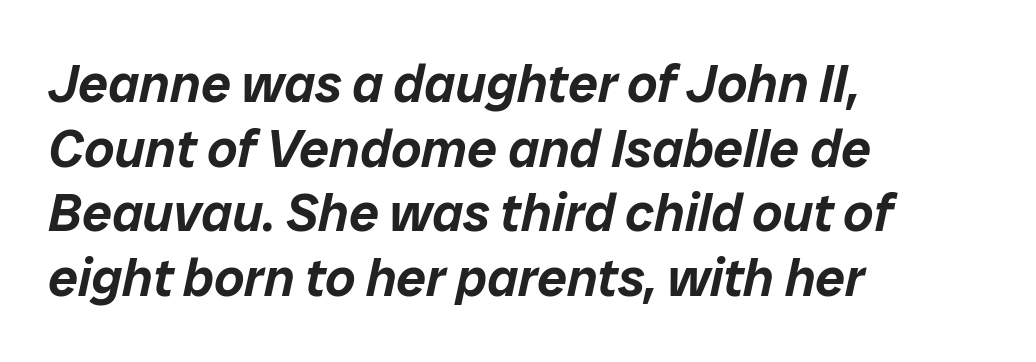
The image shows 53 px text type, italic (leaning right); set left-aligned, line spacing 1.22x, normal letter spacing, not underlined; low stroke contrast and a medium x-height.
